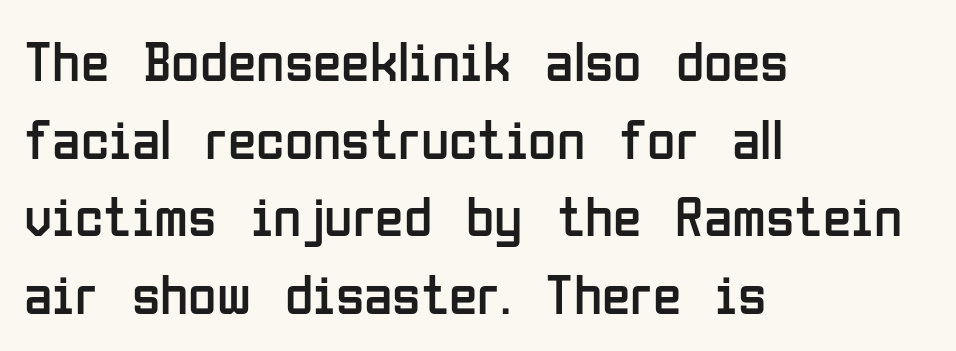
The image shows 58 px regular-weight, condensed sans-serif type, upright; set left-aligned, normal line spacing (1.34x), normal letter spacing, not underlined; low stroke contrast and a medium x-height.
